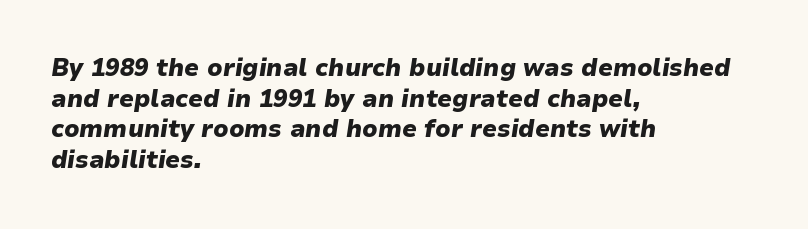
Q: Is the text bold? A: Yes.
Q: Is the text italic (slanted)? A: Yes, it leans right by about 9 degrees.
Q: Is the text underlined? A: No.
Q: How is the paragraph aligned? A: Left-aligned.
Q: Is the spacing between letters normal or unusually wide? A: Normal.
Q: Is the spacing between lines tight, normal or loose? A: Normal.
